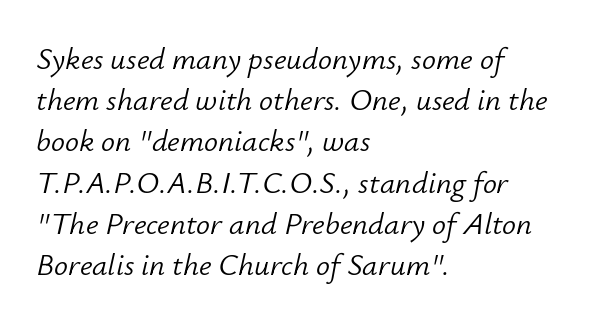
{"italic": "yes", "lean": "right", "slant_degrees": 12, "bold": "no", "weight": "light", "width": "normal", "stroke_contrast": "low", "x_height": "small", "monospaced": "no", "underline": "no", "align": "left", "line_spacing": "normal", "line_spacing_ratio": 1.33, "letter_spacing": "normal", "letter_spacing_em": 0.0, "glyph_px": 31}
